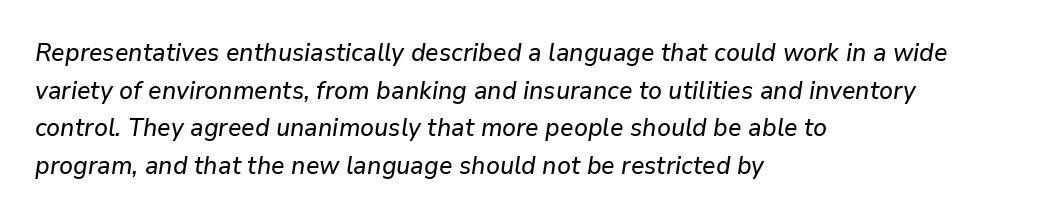
Rule under the text: the space is simply empty. A normal amount of white space separates one row of letters from the next. Tracking here is standard; glyphs follow each other at the usual distance. Alignment: flush left. The whole block is typeset with a tilt.
